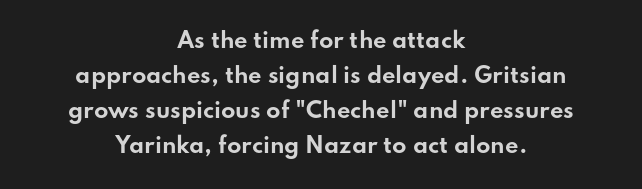
{"italic": "no", "bold": "yes", "underline": "no", "align": "center", "line_spacing": "normal", "line_spacing_ratio": 1.67, "letter_spacing": "normal", "letter_spacing_em": 0.0, "glyph_px": 21}
